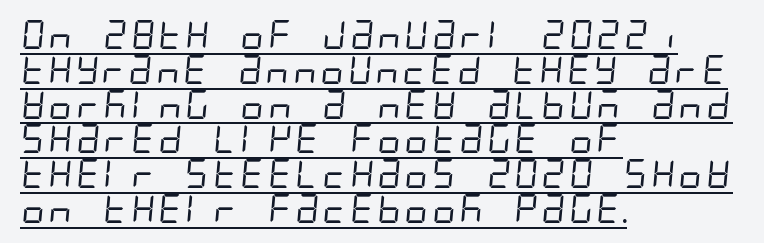
The image shows 29 px regular-weight, condensed sans-serif type; set left-aligned, line spacing 1.2x, normal letter spacing, underlined; low stroke contrast and a large x-height.
